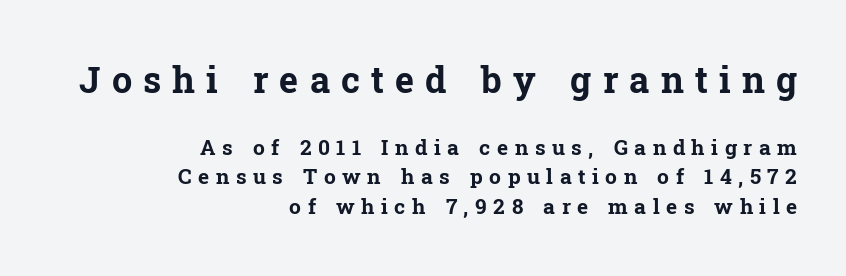
Check where the strokes stop: tiny serifs finish them off. Lines of text with bare space underneath. This sample has the flowing, uneven cadence of proportional lettering. Characters follow at a spacing far wider than the type designer built in. Ascenders rise straight up at ninety degrees.
